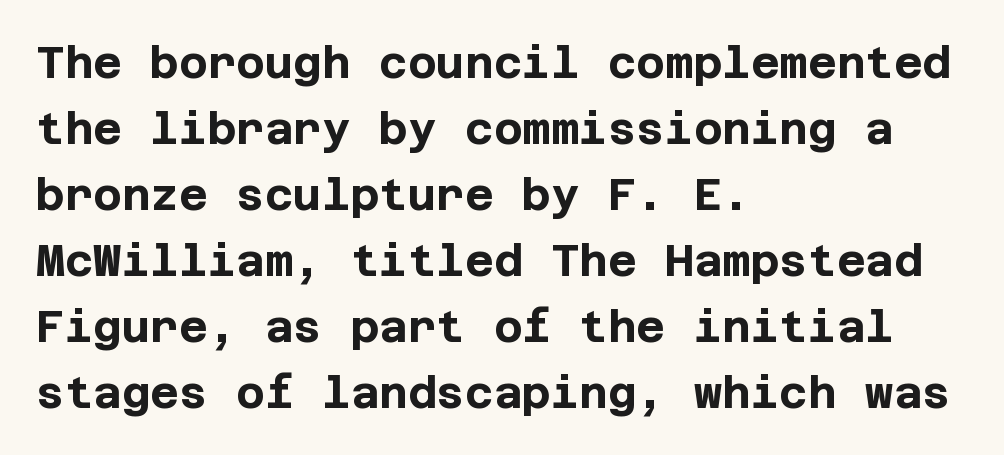
{"serif": "no", "italic": "no", "bold": "yes", "weight": "bold", "width": "normal", "stroke_contrast": "low", "x_height": "large", "underline": "no", "align": "left", "line_spacing": "normal", "line_spacing_ratio": 1.5, "letter_spacing": "normal", "letter_spacing_em": 0.0, "glyph_px": 44}
